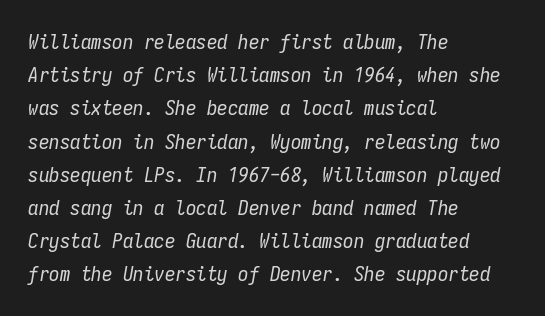
Quick note: italic. Line beginnings align vertically; line endings do not. Caption: standard tracking, unaltered. Vertical stems look standard width or narrower in stroke.
